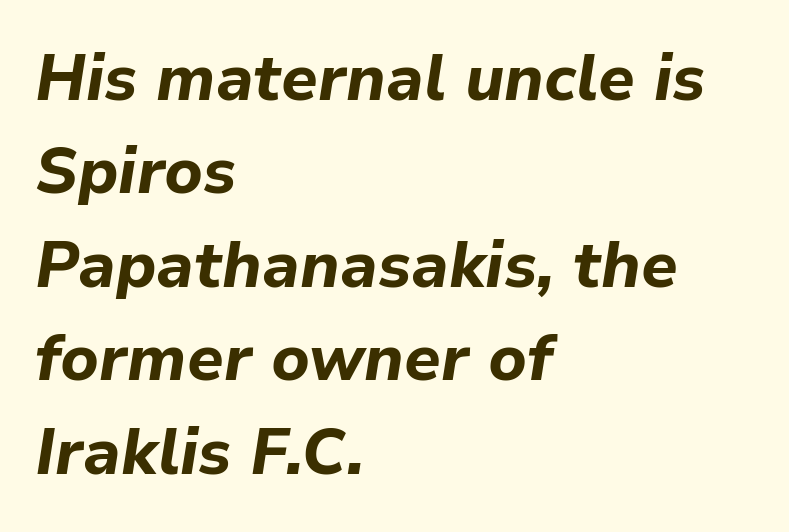
In terms of posture, this sample is oblique. The lines are quadded left. The passage shown is typed in a proportional face where columns would drift. Each row of text sits above clean, open space.
